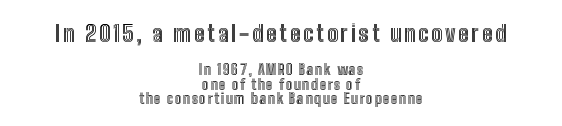
{"italic": "no", "underline": "no", "align": "center", "line_spacing": "tight", "line_spacing_ratio": 1.03, "larger_block": "first", "size_ratio": 1.64, "glyph_px": 23}
